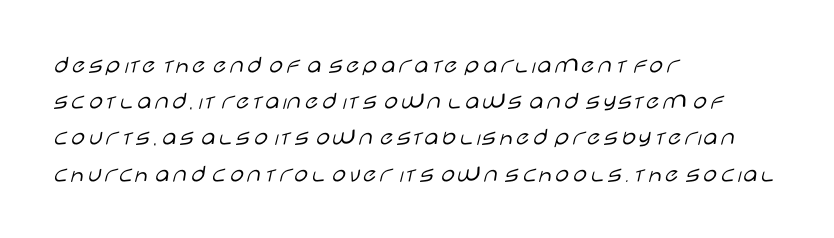
{"bold": "no", "underline": "no", "align": "left", "line_spacing": "normal", "line_spacing_ratio": 1.45, "letter_spacing": "normal", "letter_spacing_em": 0.0, "glyph_px": 25}
